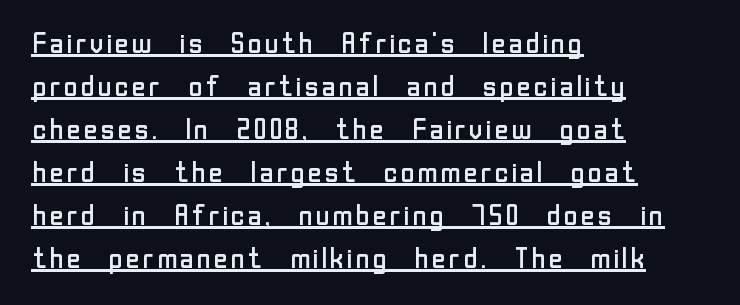
{"serif": "no", "italic": "no", "bold": "no", "weight": "regular", "width": "normal", "stroke_contrast": "low", "x_height": "medium", "monospaced": "no", "underline": "yes", "align": "left", "line_spacing": "normal", "line_spacing_ratio": 1.48, "letter_spacing": "normal", "letter_spacing_em": 0.0, "glyph_px": 29}
